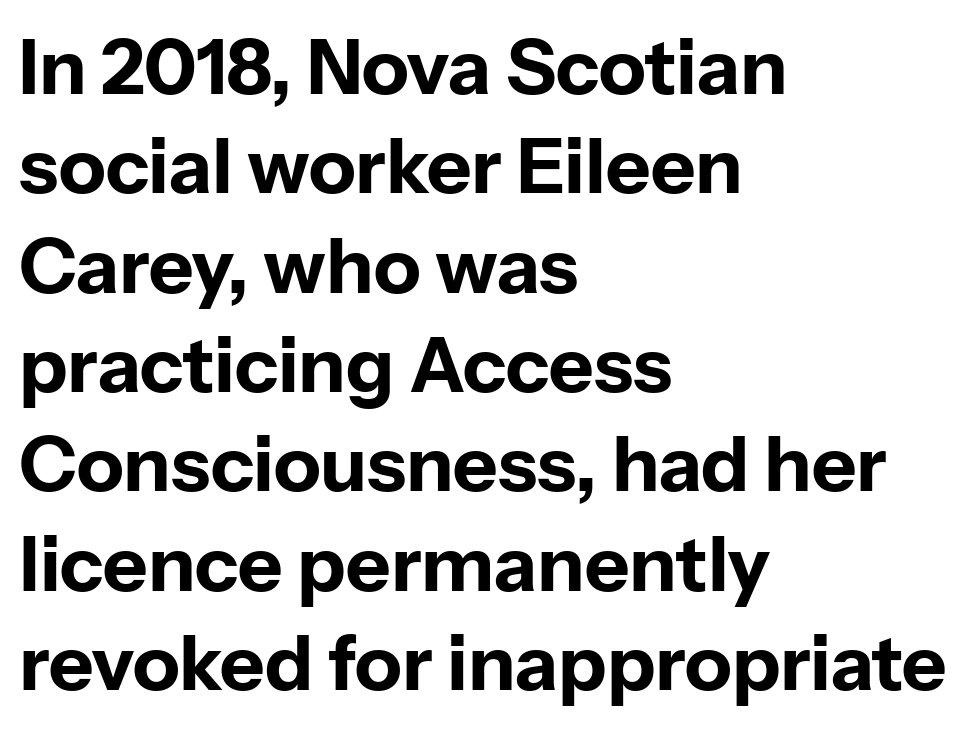
The image shows 77 px bold sans-serif type, upright; set left-aligned, normal line spacing (1.29x), normal letter spacing, not underlined; low stroke contrast and a medium x-height.
